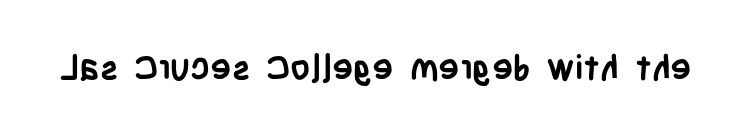
The image shows 35 px semibold, condensed sans-serif type, upright; set normal letter spacing, not underlined; low stroke contrast and a large x-height.
